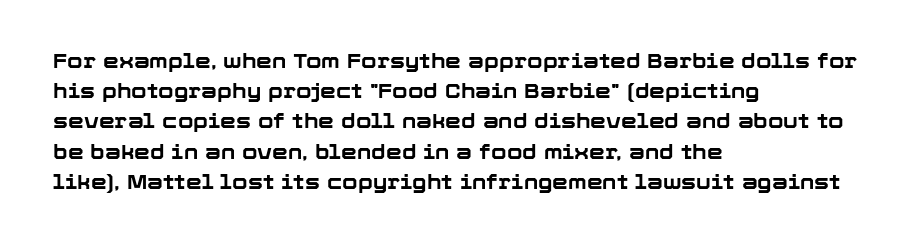
Where is the straight margin? On the left. Between one letter and the next there's only the usual sliver of space. Is there any slant? The stems are plumb. Every letter is thick-stroked: bold, no question.
